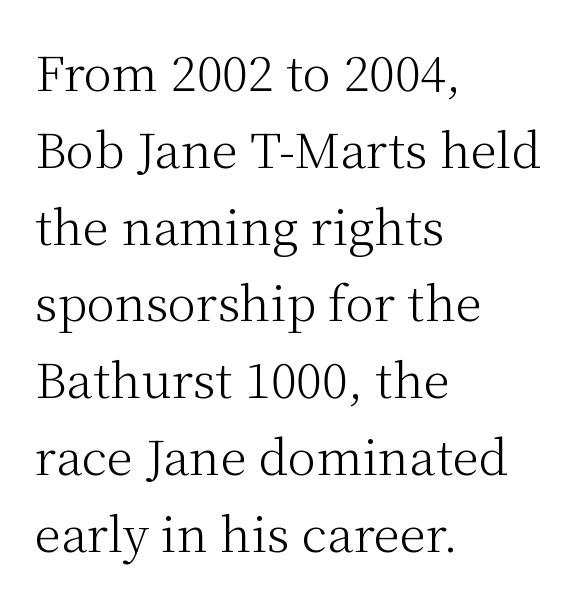
Q: Is the text bold? A: No.
Q: Is the text italic (slanted)? A: No, it is upright.
Q: Is the typeface a serif or a sans-serif typeface? A: Serif.
Q: Is the text underlined? A: No.
Q: How is the paragraph aligned? A: Left-aligned.
Q: Is the spacing between letters normal or unusually wide? A: Normal.
Q: Is the spacing between lines tight, normal or loose? A: Normal.
Q: Width (condensed, normal, or wide)? A: Normal.
Q: Stroke contrast? A: Medium.
Q: x-height? A: Medium.
Q: Monospaced? A: No.
